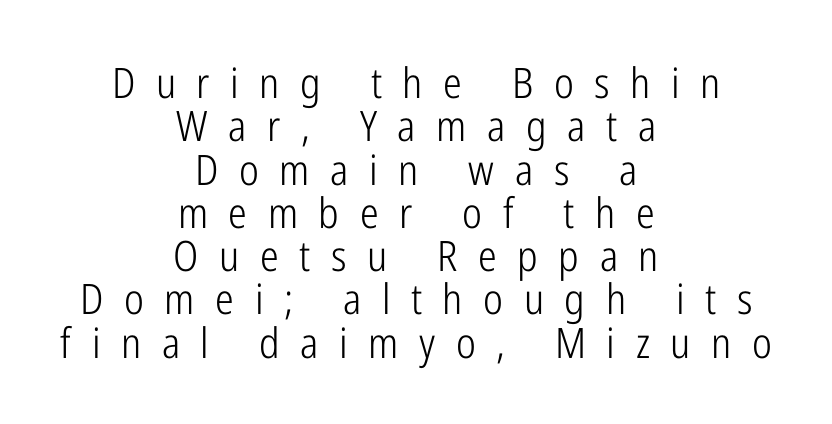
The image shows 42 px light, condensed sans-serif type, upright; set centered, tight line spacing (1.03x), unusually wide letter spacing (+0.49 em), not underlined; low stroke contrast and a medium x-height.
